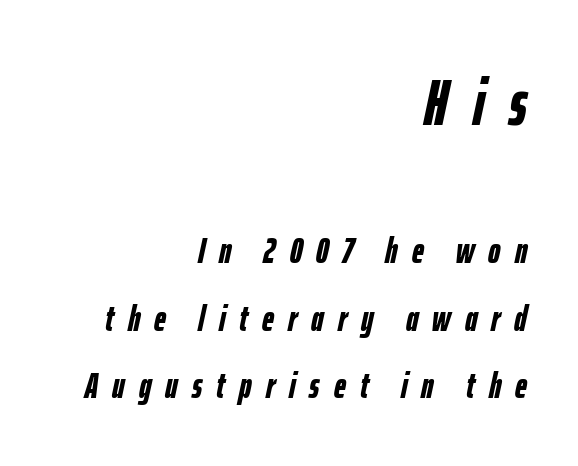
{"italic": "yes", "lean": "right", "slant_degrees": 12, "bold": "yes", "weight": "semibold", "width": "condensed", "stroke_contrast": "low", "x_height": "medium", "monospaced": "no", "underline": "no", "align": "right", "line_spacing_ratio": 1.82, "letter_spacing": "wide", "letter_spacing_em": 0.38, "larger_block": "first", "size_ratio": 1.76, "glyph_px": 65}
